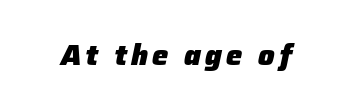
The image shows 29 px heavy type, italic (leaning right); set not underlined; low stroke contrast and a medium x-height.
